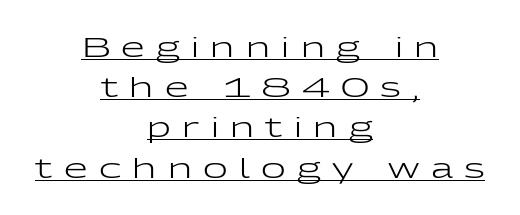
Q: Is the text bold? A: No.
Q: Is the text italic (slanted)? A: No, it is upright.
Q: Is the text underlined? A: Yes.
Q: How is the paragraph aligned? A: Centered.
Q: Is the spacing between letters normal or unusually wide? A: Unusually wide.
Q: Is the spacing between lines tight, normal or loose? A: Normal.
